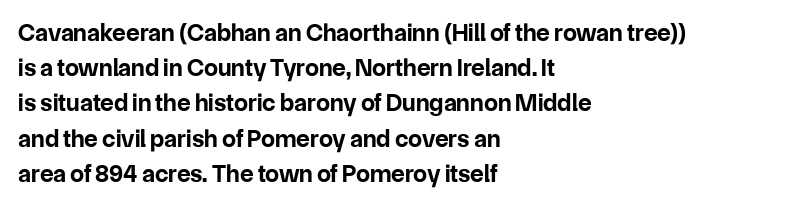
Q: Is the text bold? A: Yes.
Q: Is the text italic (slanted)? A: No, it is upright.
Q: Is the text underlined? A: No.
Q: How is the paragraph aligned? A: Left-aligned.
Q: Is the spacing between letters normal or unusually wide? A: Normal.
Q: Is the spacing between lines tight, normal or loose? A: Normal.
